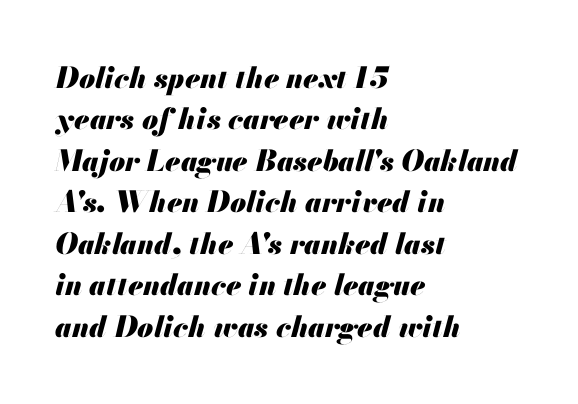
Q: Is the text bold? A: Yes.
Q: Is the text italic (slanted)? A: Yes, it leans right by about 13 degrees.
Q: Is the text underlined? A: No.
Q: How is the paragraph aligned? A: Left-aligned.
Q: Is the spacing between letters normal or unusually wide? A: Normal.
Q: Is the spacing between lines tight, normal or loose? A: Normal.
Q: Width (condensed, normal, or wide)? A: Normal.
Q: Stroke contrast? A: Medium.
Q: x-height? A: Small.
Q: Monospaced? A: No.
